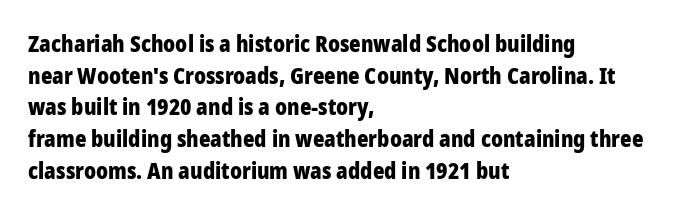
Beneath every word, the page is bare. Successive baselines arrive at the customary interval. It's the straight-up-and-down kind of type. Which margin do the lines hug? The left one — the right edge is uneven. Thick stems and heavy bowls — unmistakably bold.
